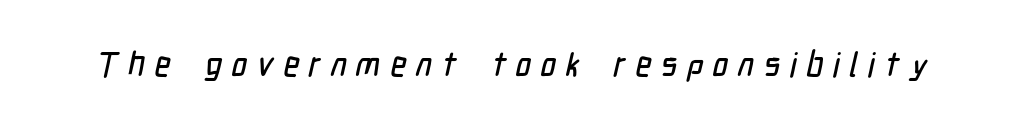
Q: Is the typeface a serif or a sans-serif typeface? A: Sans-serif.
Q: Is the text underlined? A: No.
Q: Is the spacing between letters normal or unusually wide? A: Unusually wide.
Q: Width (condensed, normal, or wide)? A: Condensed.
Q: Stroke contrast? A: Low.
Q: x-height? A: Medium.
Q: Monospaced? A: No.
